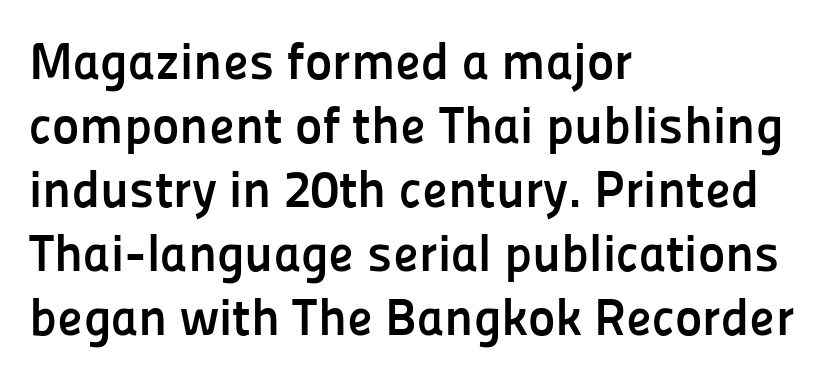
{"serif": "no", "italic": "no", "bold": "yes", "weight": "semibold", "width": "normal", "stroke_contrast": "low", "x_height": "medium", "monospaced": "no", "underline": "no", "align": "left", "line_spacing_ratio": 1.23, "letter_spacing": "normal", "letter_spacing_em": 0.0, "glyph_px": 52}
